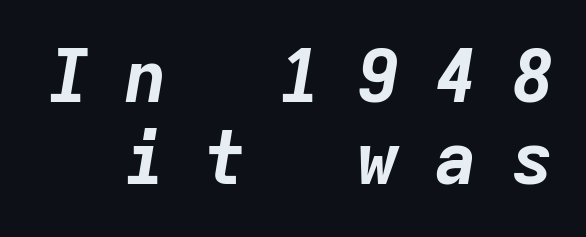
The block of text is dense from top to bottom, with scant space between rows. Short note: letters widely spaced. Each row of text sits above clean, open space. Slant detected: the letters are inclined. A typesetter would call this monospace, since all characters share one set width.
